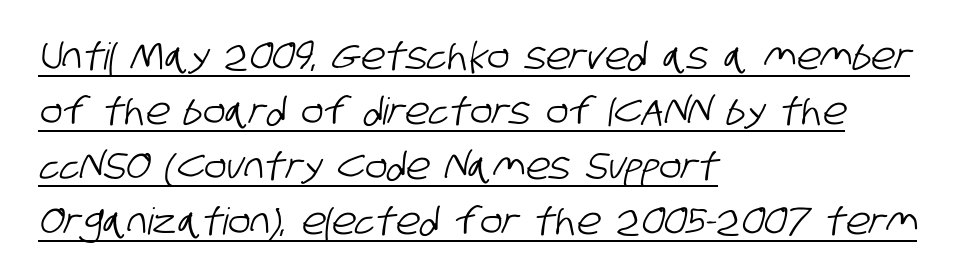
Q: Is the typeface a serif or a sans-serif typeface? A: Sans-serif.
Q: Is the text underlined? A: Yes.
Q: How is the paragraph aligned? A: Left-aligned.
Q: Is the spacing between letters normal or unusually wide? A: Normal.
Q: Is the spacing between lines tight, normal or loose? A: Normal.
Q: Width (condensed, normal, or wide)? A: Condensed.
Q: Stroke contrast? A: Low.
Q: x-height? A: Large.
Q: Monospaced? A: No.
